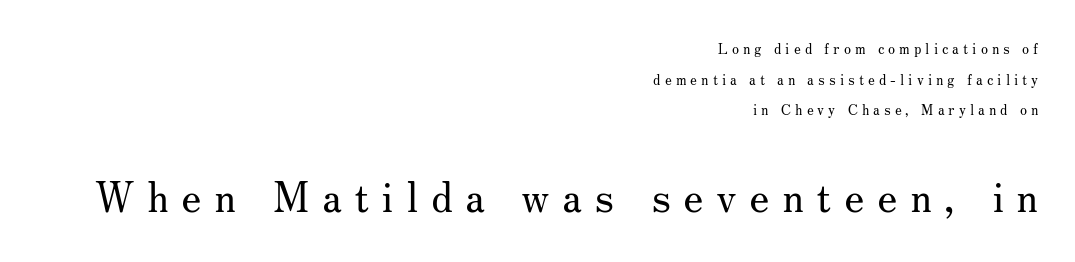
The type sits square on the baseline with zero lean. Does extra space separate the letters? Yes, quite a lot of it. The weight tops out at a normal text grade. The glyphs are unaccompanied by any horizontal stroke below them.
